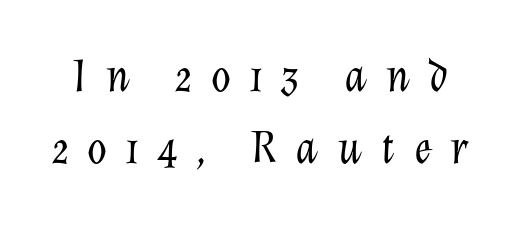
Display-style spreading of the glyphs; the letterfit is very open. Unbolded letterforms with no extra heft. Notice how descenders clear the ascenders below comfortably — that's standard leading. Beneath every word, the page is bare. Looking at the ascenders, they clearly lean. The rendering uses natural spacing where letterforms have individual widths.
